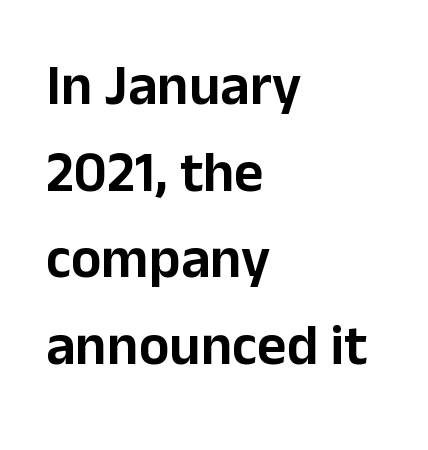
Typeset ragged right — the left edge is the straight one. You could call the tracking neutral — neither tight nor loose. The gap between lines stays unmarked. Reading down the column, the eye jumps a familiar distance to each next line. The typeface chosen for these lines omits serifs.
